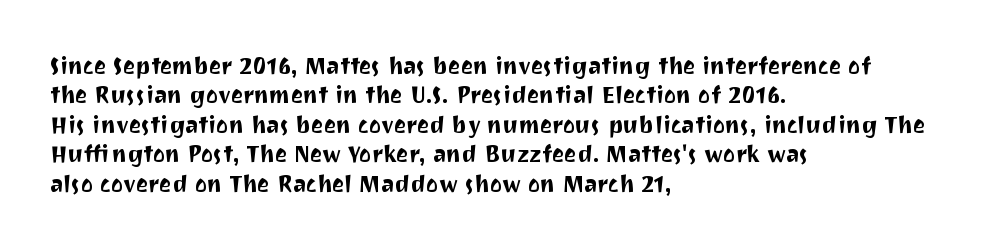
{"italic": "no", "underline": "no", "align": "left", "line_spacing": "normal", "line_spacing_ratio": 1.28, "letter_spacing": "normal", "letter_spacing_em": 0.0, "glyph_px": 23}
